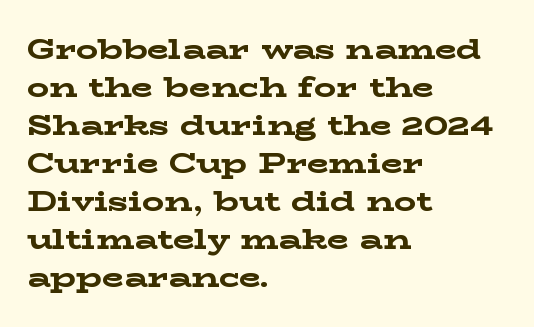
Teacher's note: observe the even left margin — that is flush-left alignment. These lines are rendered in a variable-pitch font. Is the letter spacing exaggerated? No — it looks like the ordinary default. The foot of each line stays bare and open. This sample uses an upright cut, with every glyph sitting square on the baseline.
